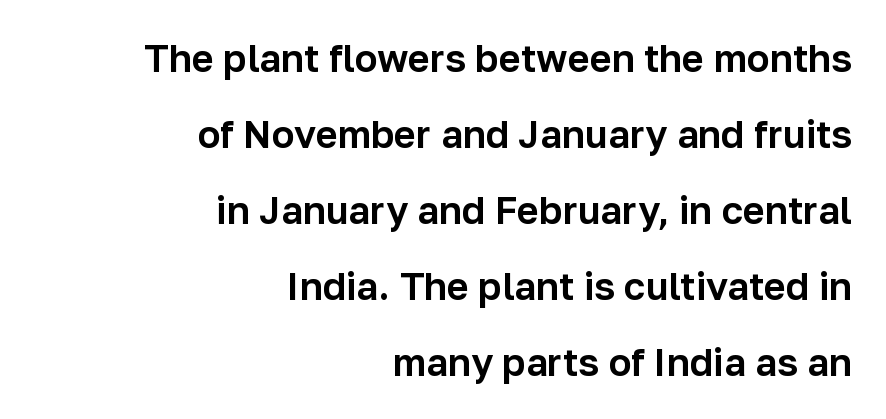
{"serif": "no", "italic": "no", "width": "normal", "stroke_contrast": "low", "x_height": "medium", "monospaced": "no", "underline": "no", "align": "right", "line_spacing": "loose", "line_spacing_ratio": 2.0, "letter_spacing": "normal", "letter_spacing_em": 0.0, "glyph_px": 38}
